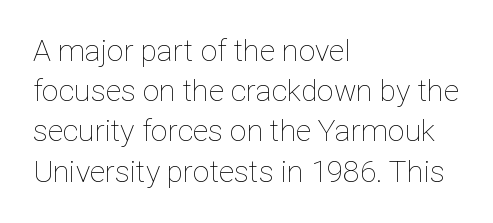
The image shows 30 px thin type, upright; set left-aligned, normal line spacing (1.34x), normal letter spacing, not underlined; low stroke contrast and a medium x-height.
